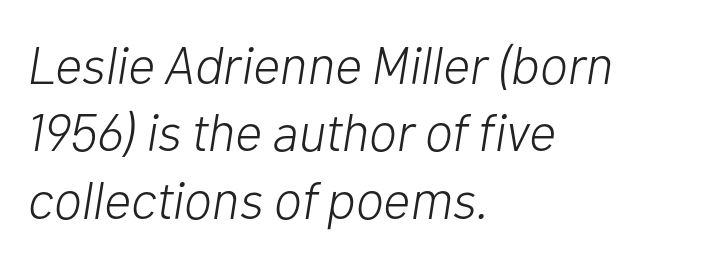
{"italic": "yes", "lean": "right", "slant_degrees": 10, "bold": "no", "weight": "light", "width": "normal", "stroke_contrast": "low", "x_height": "medium", "monospaced": "no", "underline": "no", "align": "left", "line_spacing": "normal", "line_spacing_ratio": 1.27, "letter_spacing": "normal", "letter_spacing_em": 0.0, "glyph_px": 53}
